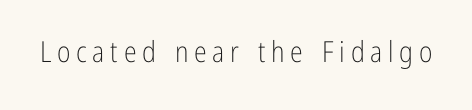
Each row of text sits above clean, open space. Tall strokes in this sample are plumb rather than angled. You could only call the tracking loose — the letters float apart. Do the characters align in a grid? No, the font is proportional. No feet cap the strokes, marking this as sans-serif type. Weight: regular or lighter.
